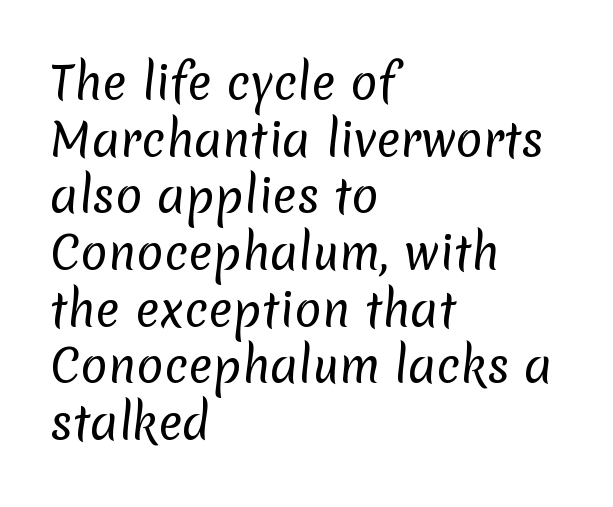
{"serif": "no", "bold": "no", "weight": "regular", "width": "normal", "stroke_contrast": "low", "x_height": "medium", "monospaced": "no", "underline": "no", "align": "left", "line_spacing": "normal", "line_spacing_ratio": 1.26, "letter_spacing": "normal", "letter_spacing_em": 0.0, "glyph_px": 45}
